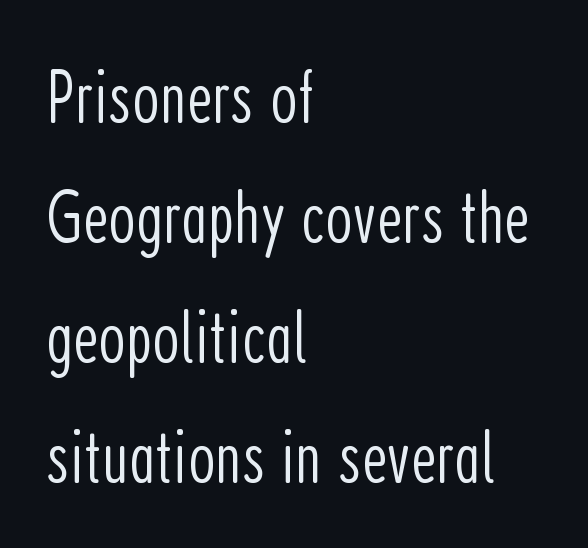
You could call the tracking neutral — neither tight nor loose. Looks like regular typesetting: each glyph gets only the width it needs. You can tell from the bare stems that sans-serif type was used. Nope, not italic — everything's standing straight. Lines of text with bare space underneath. The ragged edge is on the right, which tells us the setting is flush left.
